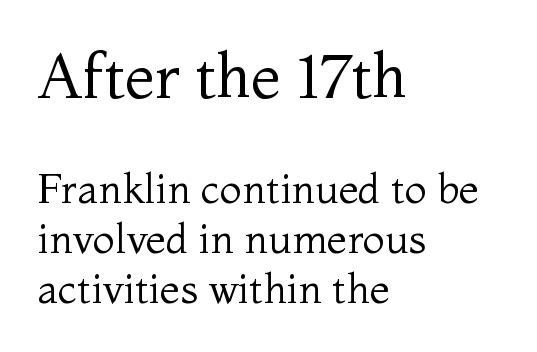
Looks like regular typesetting: each glyph gets only the width it needs. On a weight scale, this lands at 450 or below. Beneath every word, the page is bare. Large over small — that's the arrangement of the two blocks here.
